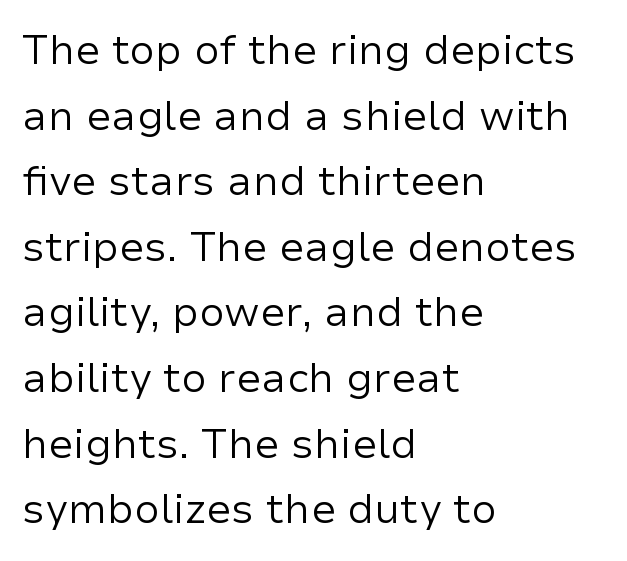
Q: Is the text bold? A: No.
Q: Is the text italic (slanted)? A: No, it is upright.
Q: Is the typeface a serif or a sans-serif typeface? A: Sans-serif.
Q: Is the text underlined? A: No.
Q: How is the paragraph aligned? A: Left-aligned.
Q: Is the spacing between letters normal or unusually wide? A: Normal.
Q: Is the spacing between lines tight, normal or loose? A: Normal.
Q: Width (condensed, normal, or wide)? A: Normal.
Q: Stroke contrast? A: Low.
Q: x-height? A: Medium.
Q: Monospaced? A: No.
